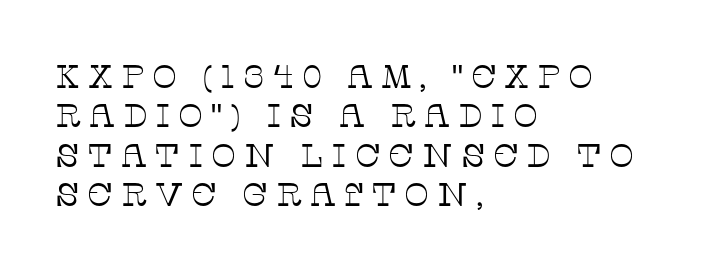
Each stroke keeps to a modest, everyday thickness or less. The rendering anchors every line to the left-hand side. Posture: vertical. Quick note: underline off. Looks like regular typesetting: each glyph gets only the width it needs. Words appear elongated and porous because spacing is wide.
